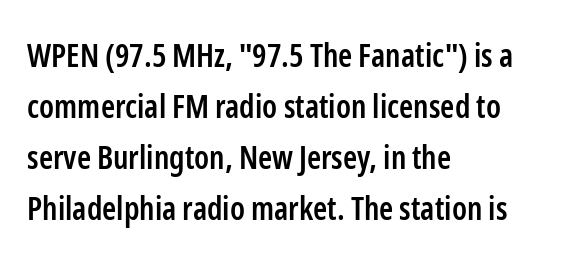
{"serif": "no", "italic": "no", "bold": "semi", "weight": "semibold", "width": "condensed", "stroke_contrast": "low", "x_height": "medium", "monospaced": "no", "underline": "no", "align": "left", "line_spacing": "normal", "line_spacing_ratio": 1.59, "letter_spacing": "normal", "letter_spacing_em": 0.0, "glyph_px": 32}
